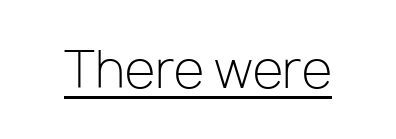
Q: Is the text bold? A: No.
Q: Is the text italic (slanted)? A: No, it is upright.
Q: Is the typeface a serif or a sans-serif typeface? A: Sans-serif.
Q: Is the text underlined? A: Yes.
Q: Is the spacing between letters normal or unusually wide? A: Normal.
Q: Width (condensed, normal, or wide)? A: Normal.
Q: Stroke contrast? A: Low.
Q: x-height? A: Medium.
Q: Monospaced? A: No.
